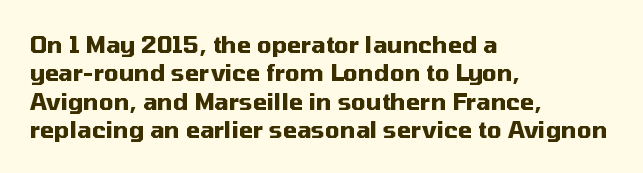
Q: Is the text bold? A: Yes.
Q: Is the text italic (slanted)? A: No, it is upright.
Q: Is the text underlined? A: No.
Q: How is the paragraph aligned? A: Left-aligned.
Q: Is the spacing between letters normal or unusually wide? A: Normal.
